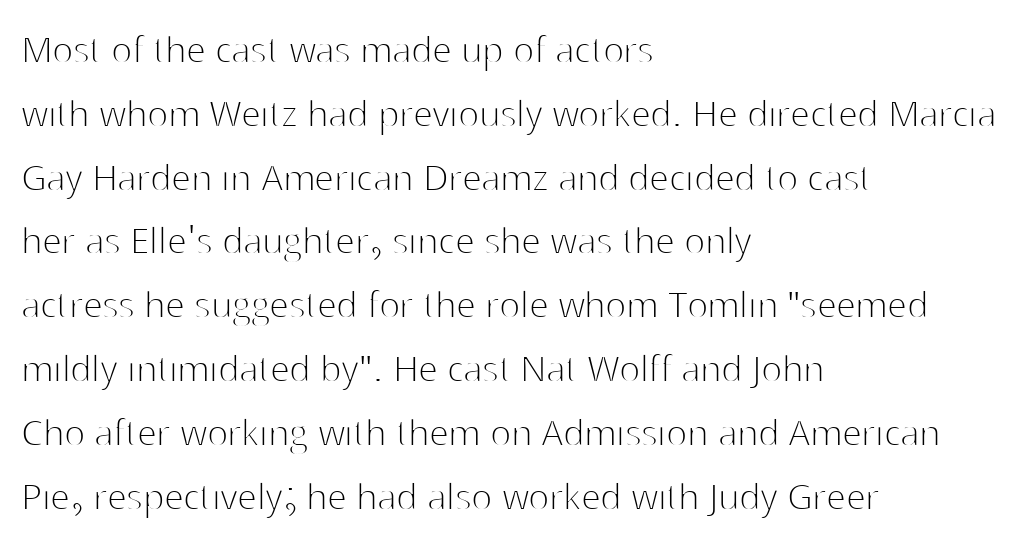
Typeset ragged right — the left edge is the straight one. The letters advance in unequal steps, a hallmark of proportional type. The letters stand upright; this is a roman face. Stroke terminals: plain, sans-serif. This sample keeps an unexceptional amount of space between lines. The face looks like a standard text weight, possibly lighter.
